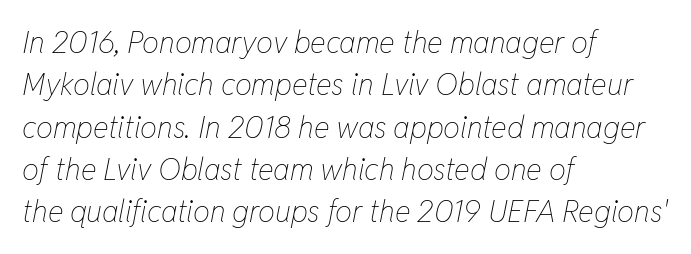
The image shows 30 px thin, condensed type, italic (leaning right); set left-aligned, normal line spacing (1.41x), normal letter spacing, not underlined; low stroke contrast and a medium x-height.
